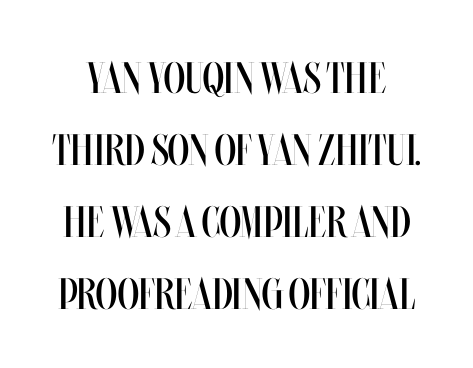
Q: Is the text bold? A: No.
Q: Is the text italic (slanted)? A: No, it is upright.
Q: Is the text underlined? A: No.
Q: Is the spacing between letters normal or unusually wide? A: Normal.
Q: Is the spacing between lines tight, normal or loose? A: Normal.
Q: Width (condensed, normal, or wide)? A: Condensed.
Q: Stroke contrast? A: Medium.
Q: x-height? A: Large.
Q: Monospaced? A: No.
